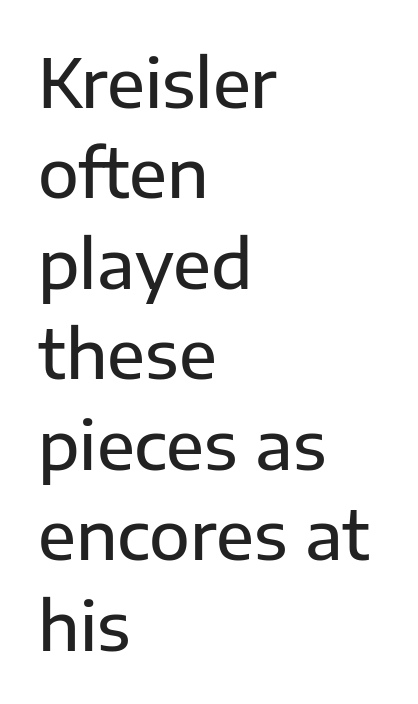
{"serif": "no", "italic": "no", "width": "normal", "stroke_contrast": "low", "x_height": "medium", "monospaced": "no", "underline": "no", "align": "left", "line_spacing": "normal", "line_spacing_ratio": 1.35, "letter_spacing": "normal", "letter_spacing_em": 0.0, "glyph_px": 67}
